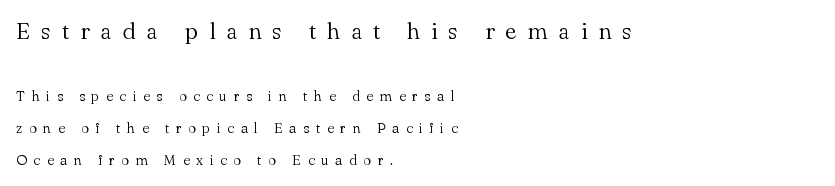
What stands out about the letter spacing? Its width — letters are far apart. Does the leading feel generous? Absolutely, it's lavish. These lines were composed using upright roman letters. Type size steps down from the first block to the second. Stem width sits at or under what a default text font uses. A student would call this left alignment; a typographer would say flush left, rag right.
